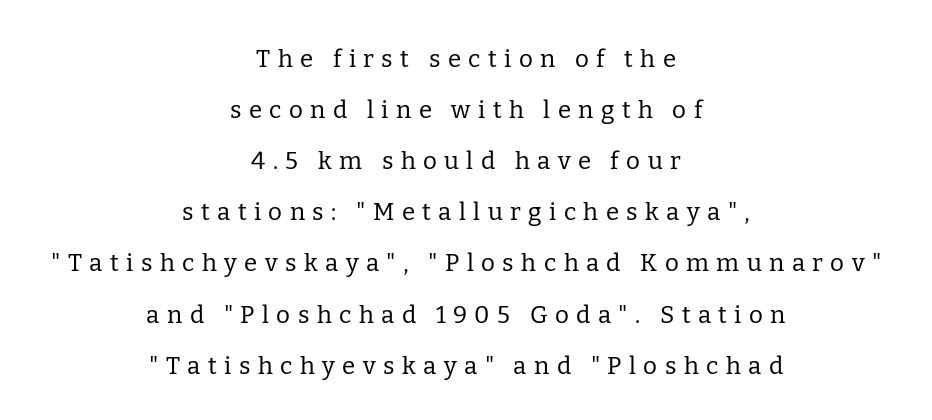
The image shows 24 px text type, upright; set centered, loose line spacing (2.13x), unusually wide letter spacing (+0.31 em), not underlined.
